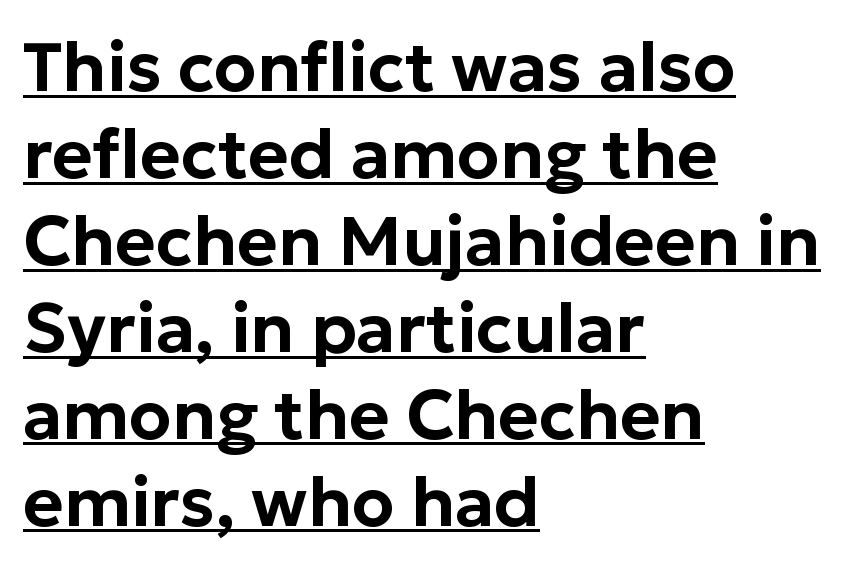
Q: Is the text italic (slanted)? A: No, it is upright.
Q: Is the typeface a serif or a sans-serif typeface? A: Sans-serif.
Q: Is the text underlined? A: Yes.
Q: How is the paragraph aligned? A: Left-aligned.
Q: Is the spacing between letters normal or unusually wide? A: Normal.
Q: Is the spacing between lines tight, normal or loose? A: Normal.
Q: Width (condensed, normal, or wide)? A: Normal.
Q: Stroke contrast? A: Low.
Q: x-height? A: Medium.
Q: Monospaced? A: No.
